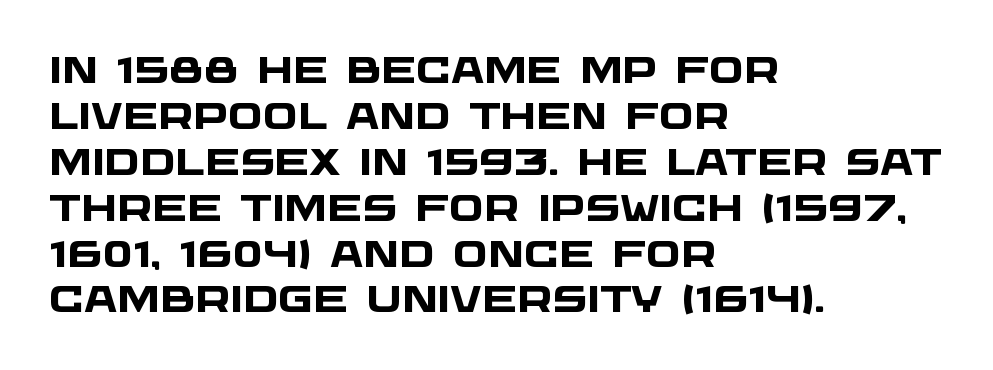
A clean baseline with only descenders dipping below it. The typesetting leans heavy: a genuine bold. Short and long lines alike share a common starting point at left. You could not count columns in this text — the font is proportionally spaced.
